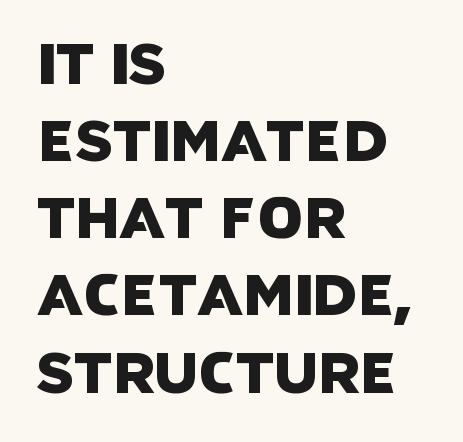
Q: Is the typeface a serif or a sans-serif typeface? A: Sans-serif.
Q: Is the text underlined? A: No.
Q: How is the paragraph aligned? A: Left-aligned.
Q: Is the spacing between letters normal or unusually wide? A: Normal.
Q: Is the spacing between lines tight, normal or loose? A: Normal.
Q: Width (condensed, normal, or wide)? A: Normal.
Q: Stroke contrast? A: Low.
Q: x-height? A: Large.
Q: Monospaced? A: No.
